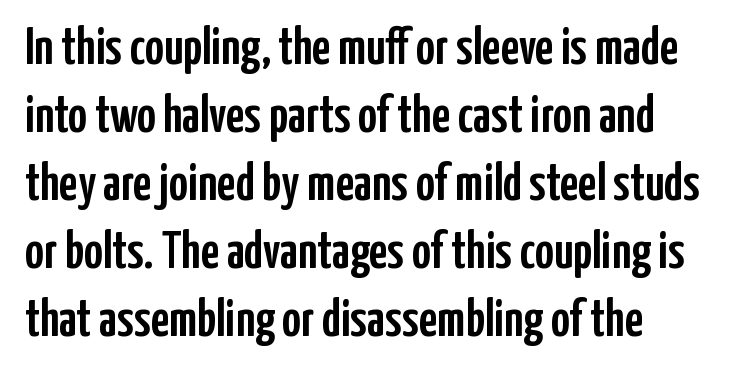
The image shows 52 px condensed sans-serif type, upright; set left-aligned, normal line spacing (1.31x), normal letter spacing, not underlined; low stroke contrast and a medium x-height.
